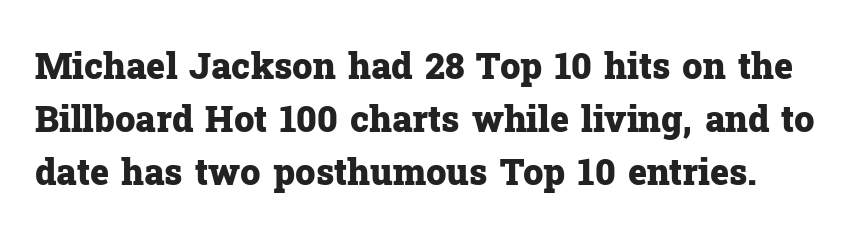
The lines sit at an ordinary, default distance from one another. Here the designer chose a conventional face with non-uniform glyph widths. Honestly, there is no underline to notice here at all. Quick note: not italic, upright. Bold? Absolutely — the strokes are thick and heavy. Characters follow at the spacing the type designer built in.
